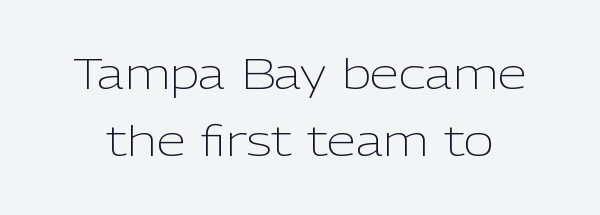
Q: Is the text bold? A: No.
Q: Is the text italic (slanted)? A: No, it is upright.
Q: Is the typeface a serif or a sans-serif typeface? A: Sans-serif.
Q: Is the text underlined? A: No.
Q: Is the spacing between letters normal or unusually wide? A: Normal.
Q: Is the spacing between lines tight, normal or loose? A: Normal.
Q: Width (condensed, normal, or wide)? A: Normal.
Q: Stroke contrast? A: Low.
Q: x-height? A: Medium.
Q: Monospaced? A: No.
